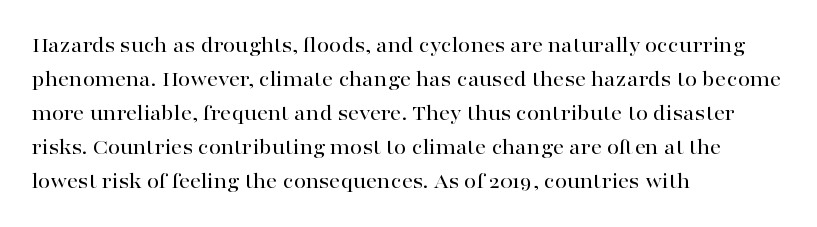
Inter-character spacing is left at the font's built-in metrics. A bare baseline throughout the passage. The typography opts for an upright posture over an oblique one. Casual observation: everything's shoved over to the left.
